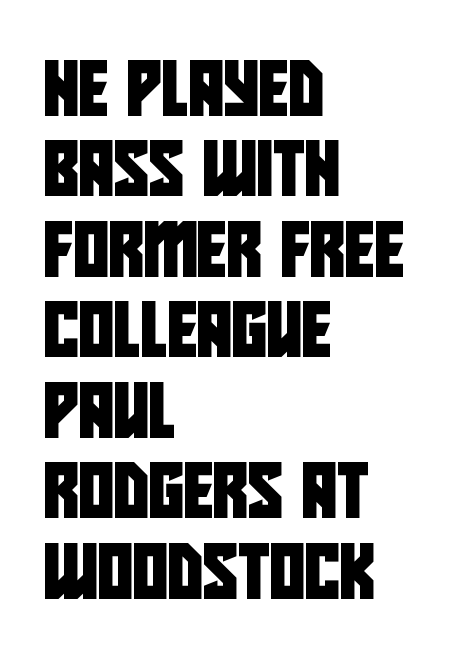
Left-aligned paragraph, ragged on the right. A bare baseline throughout the passage. These lines are rendered in a variable-pitch font. Stroke terminals: plain, sans-serif.
